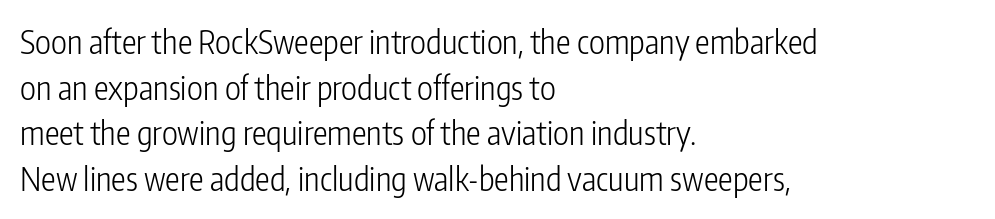
Stems and bowls with no extra thickness — not bold. Observe the absence of serifs on each vertical stroke in this sample. The foot of each line stays bare and open. In terms of letterspacing, this is plain default setting. The passage shown stacks its lines at a standard gap.
